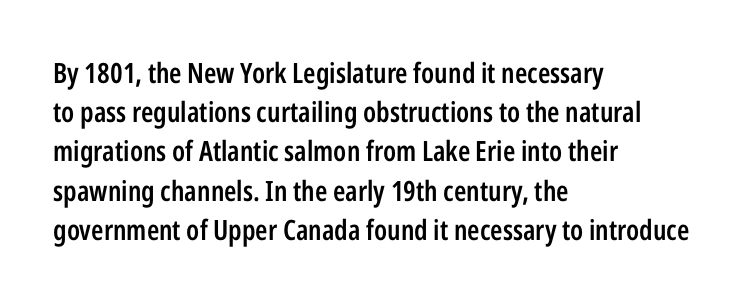
{"serif": "no", "italic": "no", "bold": "semi", "weight": "semibold", "width": "condensed", "stroke_contrast": "low", "x_height": "medium", "monospaced": "no", "underline": "no", "align": "left", "line_spacing": "normal", "line_spacing_ratio": 1.4, "letter_spacing": "normal", "letter_spacing_em": 0.0, "glyph_px": 28}
